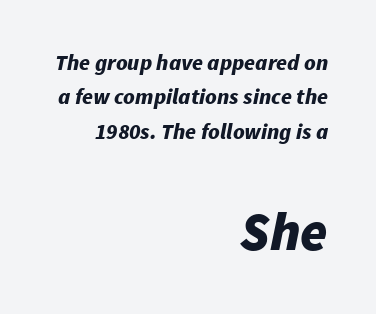
Q: Is the text bold? A: Yes.
Q: Is the text italic (slanted)? A: Yes, it leans right by about 11 degrees.
Q: Is the text underlined? A: No.
Q: How is the paragraph aligned? A: Right-aligned.
Q: Is the spacing between letters normal or unusually wide? A: Normal.
Q: Is the spacing between lines tight, normal or loose? A: Normal.
Q: Which block of text is set in a larger size, the first (top) or the second (bottom)? A: The second (bottom) one.
Q: Width (condensed, normal, or wide)? A: Normal.
Q: Stroke contrast? A: Low.
Q: x-height? A: Medium.
Q: Monospaced? A: No.
